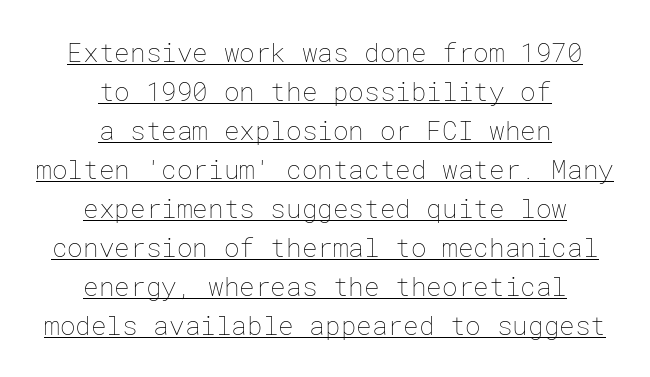
{"italic": "no", "bold": "no", "underline": "yes", "align": "center", "line_spacing": "normal", "line_spacing_ratio": 1.5, "letter_spacing": "normal", "letter_spacing_em": 0.0, "glyph_px": 26}
